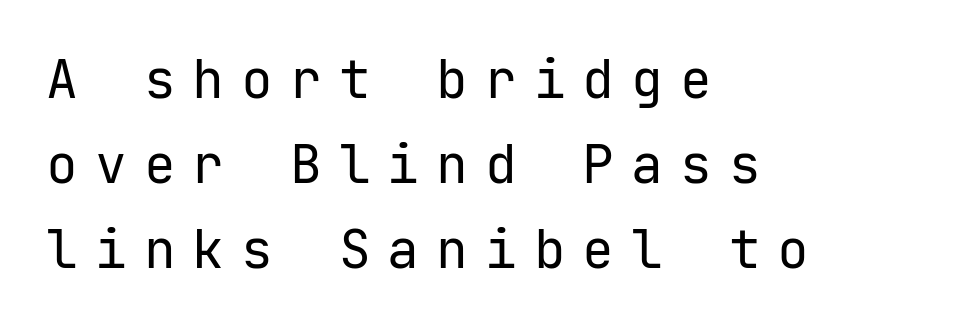
The lines in this sample share a left origin and differ only in where they stop. Unlike italic type, these characters show no tilt at all. This block has exactly the height ordinary leading produces. A sans-serif font was chosen for this passage.
